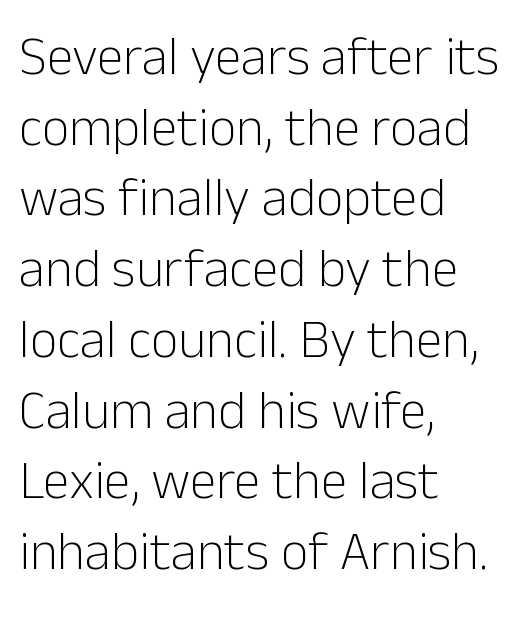
The image shows 54 px light sans-serif type, upright; set left-aligned, normal line spacing (1.31x), normal letter spacing, not underlined; low stroke contrast and a medium x-height.
